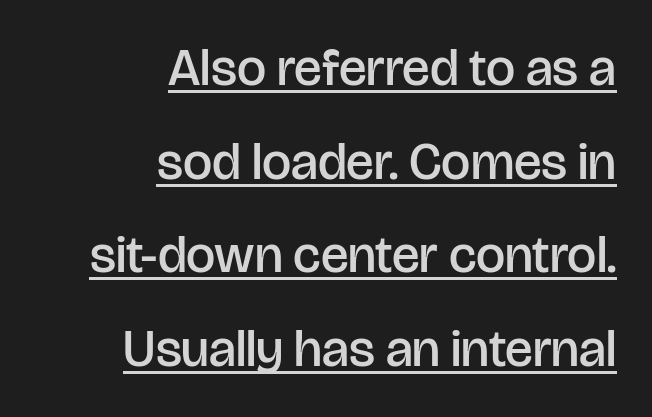
This is the regular roman posture of the typeface. The rendered words wear a rule along their underside. Notice how the passage keeps a crisp vertical edge on the right only. Does extra space separate the letters? No, they use regular spacing.
